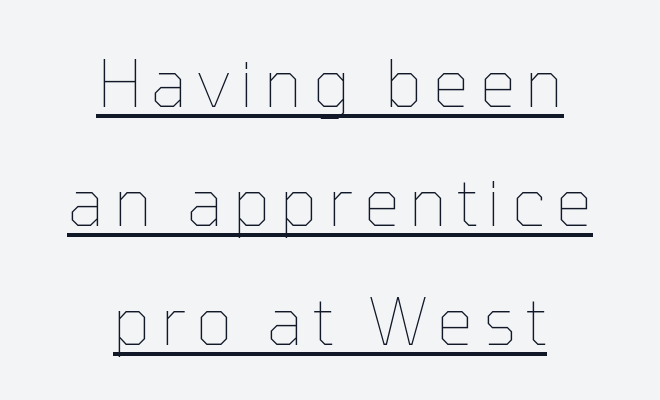
The typography opts for an upright posture over an oblique one. This rendering uses center alignment, leaving both contours irregular but symmetric. Proportional: the letters do not fall into vertical columns. Descenders here cross a horizontal rule under the line.
